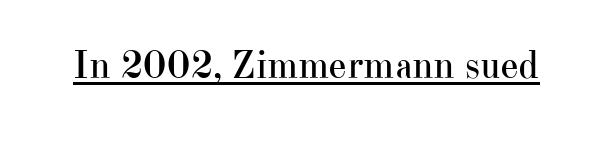
{"serif": "yes", "italic": "no", "bold": "no", "weight": "regular", "width": "normal", "stroke_contrast": "high", "x_height": "small", "monospaced": "no", "underline": "yes", "letter_spacing": "normal", "letter_spacing_em": 0.0, "glyph_px": 40}
